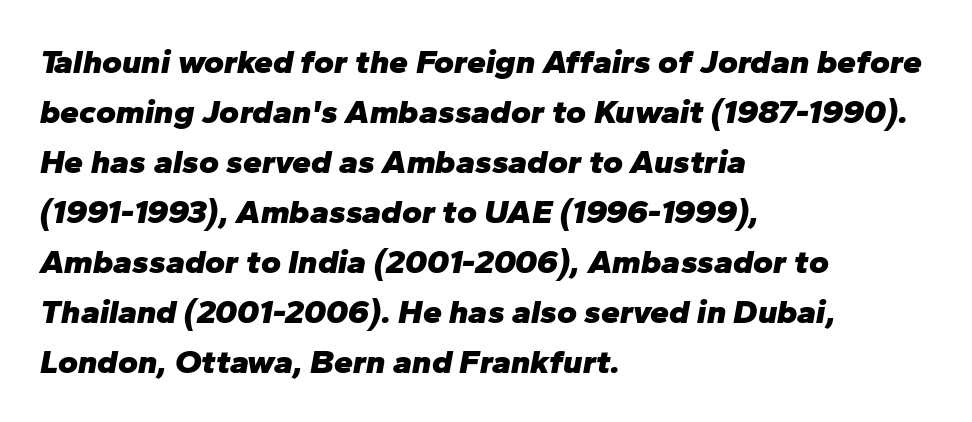
Q: Is the text bold? A: Yes.
Q: Is the text italic (slanted)? A: Yes, it leans right by about 10 degrees.
Q: Is the text underlined? A: No.
Q: How is the paragraph aligned? A: Left-aligned.
Q: Is the spacing between letters normal or unusually wide? A: Normal.
Q: Is the spacing between lines tight, normal or loose? A: Normal.
Q: Width (condensed, normal, or wide)? A: Normal.
Q: Stroke contrast? A: Low.
Q: x-height? A: Medium.
Q: Monospaced? A: No.
